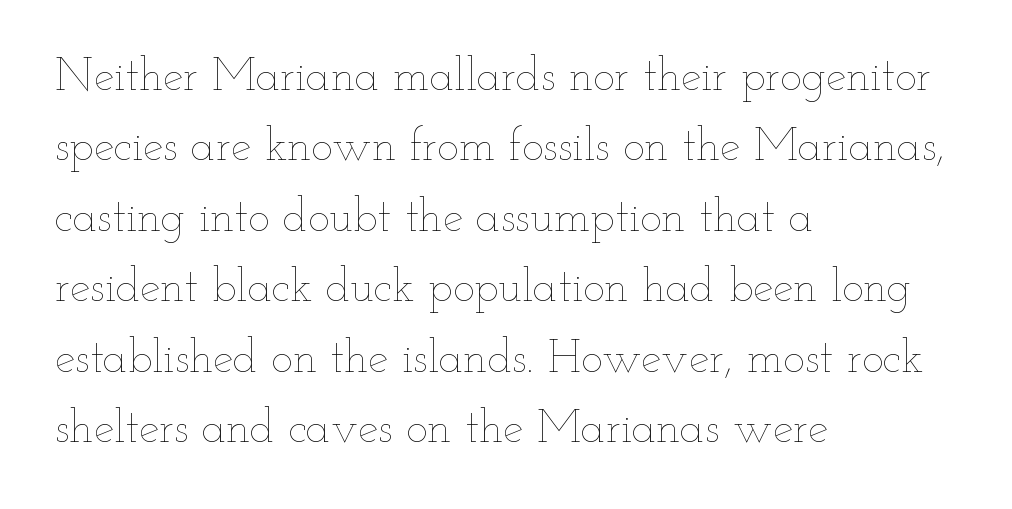
Leading matches the norm, producing a regular column. Vertical strokes here are truly vertical. The glyphs are unaccompanied by any horizontal stroke below them. Glyph-to-glyph distance matches everyday printed text. The typeface has the unassuming heft of standard copy or less. The setting favours the left margin, as ordinary paragraphs usually do.
